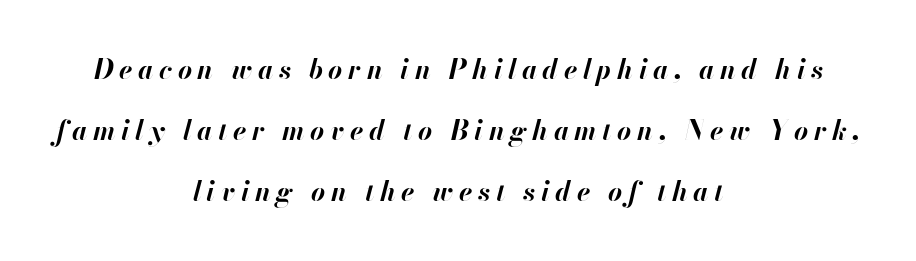
Notice the wide empty band between every row — that's loose leading. Does extra space separate the letters? Yes, quite a lot of it. The glyphs have the mass of a bold cut. A bare baseline throughout the passage. This sample uses an oblique cut, with every glyph tilted off the vertical.
